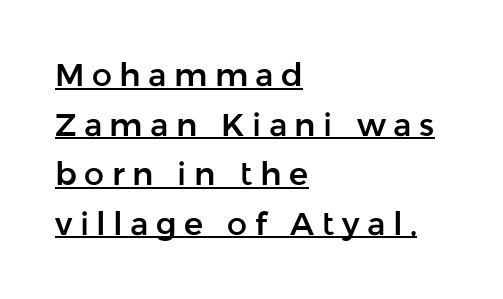
The image shows 32 px sans-serif type, upright; set left-aligned, normal line spacing (1.55x), unusually wide letter spacing (+0.23 em), underlined; low stroke contrast and a medium x-height.
